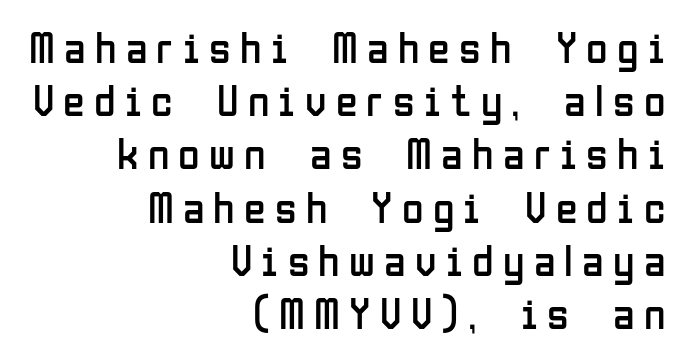
The image shows 44 px regular-weight, condensed sans-serif type, upright; set right-aligned, line spacing 1.21x, unusually wide letter spacing (+0.21 em), not underlined; low stroke contrast and a medium x-height.
